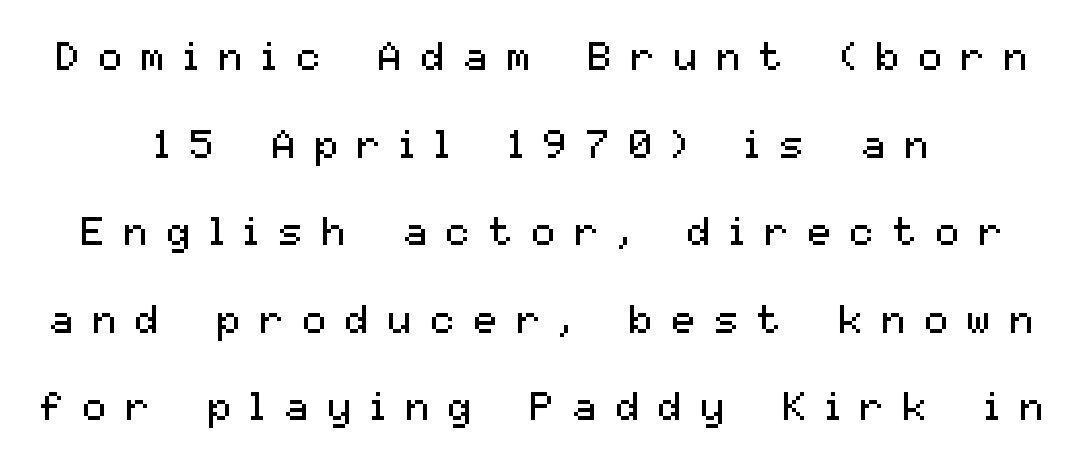
The image shows 40 px regular-weight sans-serif type, upright; set centered, loose line spacing (2.19x), unusually wide letter spacing (+0.47 em), not underlined; medium stroke contrast and a medium x-height.
